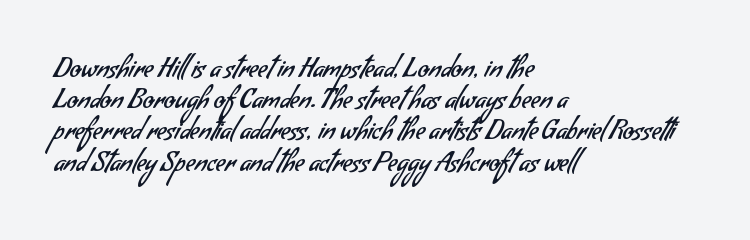
The image shows 26 px text type; set left-aligned, line spacing 1.2x, normal letter spacing, not underlined.
